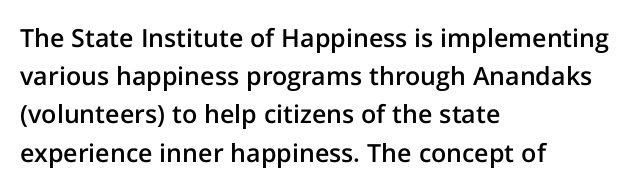
The image shows 25 px text type, upright; set left-aligned, normal line spacing (1.53x), normal letter spacing, not underlined.
